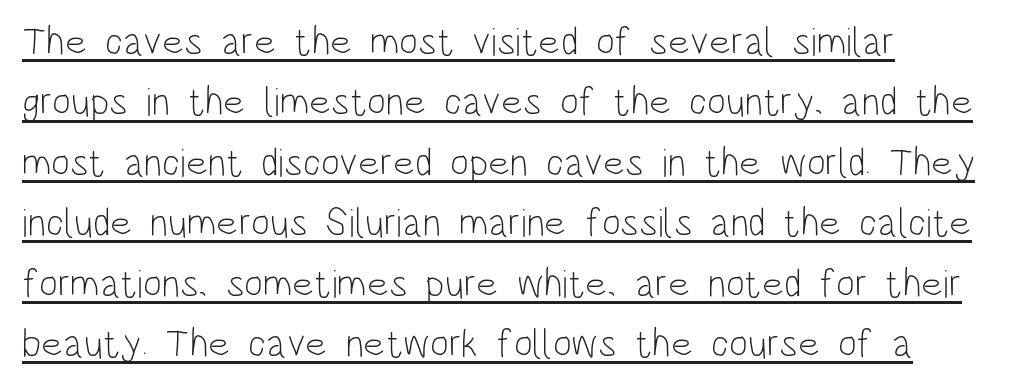
{"serif": "no", "italic": "no", "bold": "no", "weight": "light", "width": "condensed", "stroke_contrast": "low", "x_height": "large", "monospaced": "no", "underline": "yes", "align": "left", "line_spacing": "normal", "line_spacing_ratio": 1.51, "letter_spacing": "normal", "letter_spacing_em": 0.0, "glyph_px": 40}
